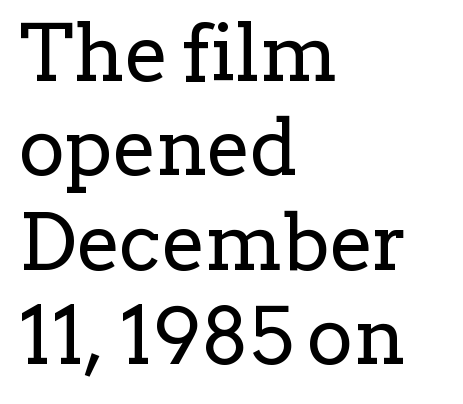
{"serif": "yes", "italic": "no", "bold": "no", "weight": "regular", "width": "normal", "stroke_contrast": "low", "x_height": "medium", "monospaced": "no", "underline": "no", "align": "left", "line_spacing_ratio": 1.21, "letter_spacing": "normal", "letter_spacing_em": 0.0, "glyph_px": 78}
